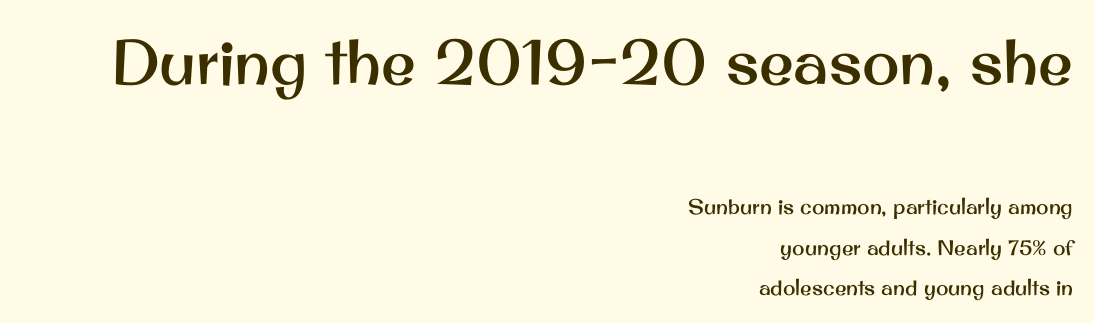
The designer dialed line spacing up above the default. Do the characters align in a grid? No, the font is proportional. Honestly, there is no underline to notice here at all. Does extra space separate the letters? No, they use regular spacing. Size hierarchy here favors the leading block over the trailing one. Grotesque or geometric, the face here clearly has no serifs.
